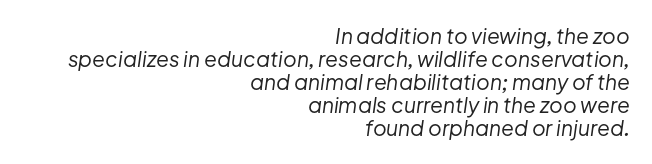
This block would grow much taller if given ordinary leading; it's compressed now. No word sits above an underline. These lines keep a tight, regular rhythm from letter to letter. The setting favours the right margin, as signatures and pull-quotes sometimes do.
